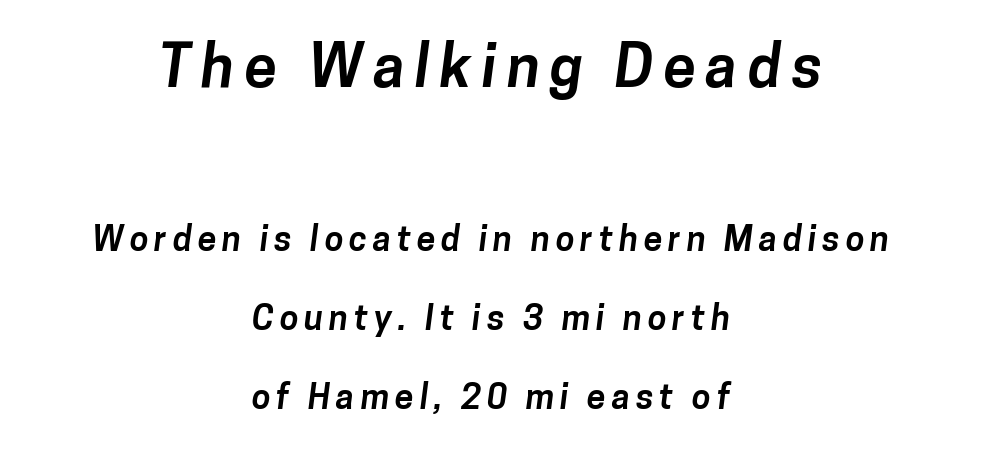
Only glyphs here, with clear space below each row. Is there much room between lines? Yes — plenty of vertical air separates them. These lines are centered, leaving both edges ragged. Spacing verdict: proportional, widths tailored to each character. You can tell from the bare stems that sans-serif type was used.
